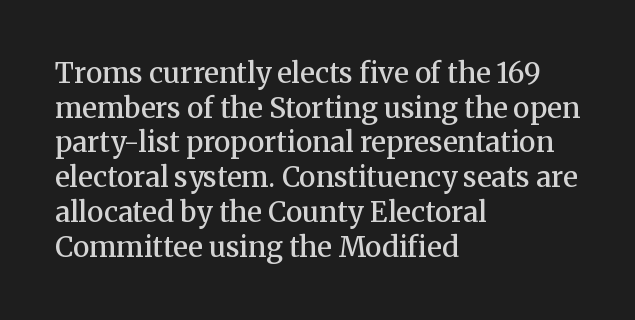
The image shows 28 px semibold serif type, upright; set left-aligned, line spacing 1.24x, normal letter spacing, not underlined; medium stroke contrast and a medium x-height.
